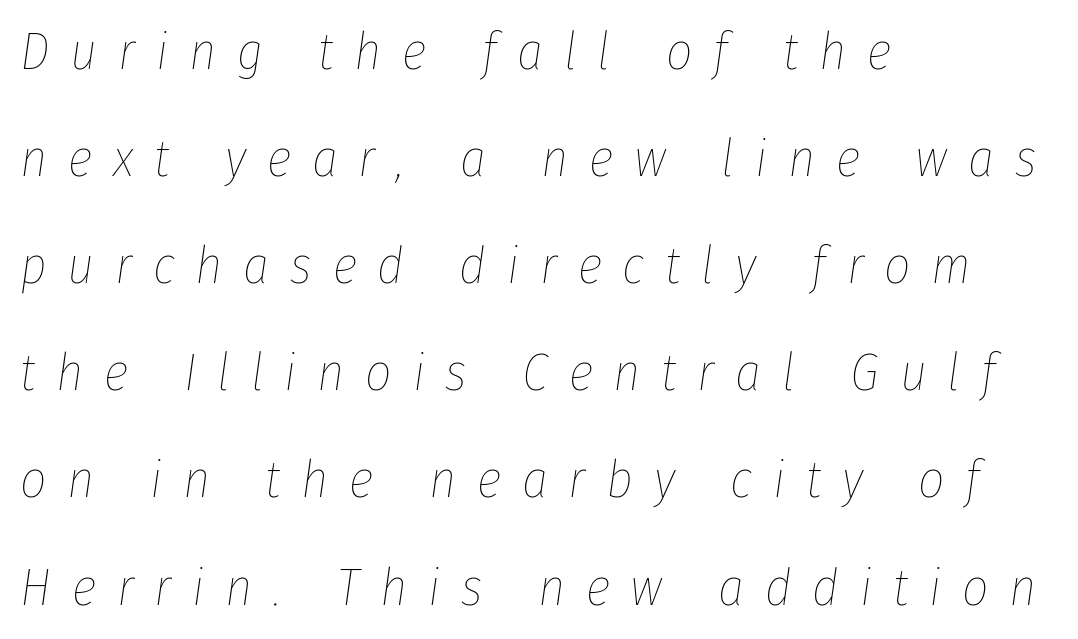
The image shows 52 px thin, condensed type, italic (leaning right); set left-aligned, loose line spacing (2.06x), unusually wide letter spacing (+0.4 em), not underlined; low stroke contrast and a medium x-height.
